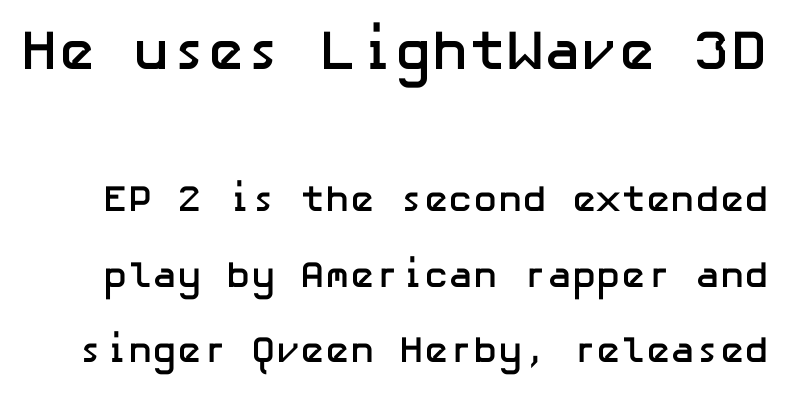
{"serif": "no", "italic": "no", "bold": "yes", "weight": "semibold", "width": "normal", "stroke_contrast": "low", "x_height": "medium", "underline": "no", "line_spacing": "loose", "line_spacing_ratio": 2.03, "letter_spacing": "normal", "letter_spacing_em": 0.0, "larger_block": "first", "size_ratio": 1.51, "glyph_px": 56}
